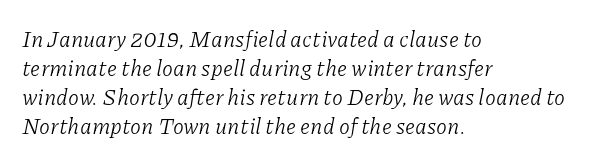
Q: Is the text bold? A: No.
Q: Is the text italic (slanted)? A: Yes, it leans right by about 11 degrees.
Q: Is the text underlined? A: No.
Q: How is the paragraph aligned? A: Left-aligned.
Q: Is the spacing between letters normal or unusually wide? A: Normal.
Q: Is the spacing between lines tight, normal or loose? A: Normal.
